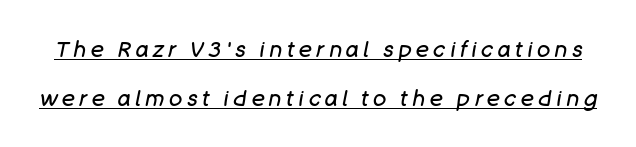
Does the leading feel generous? Absolutely, it's lavish. An italicized treatment has been applied to the whole sample. Quick note: underline on. Letter spacing: wide.
